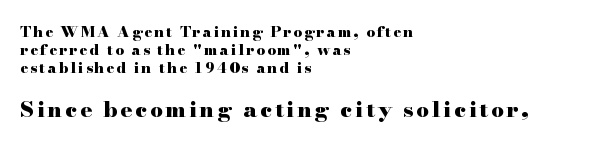
Note: smaller setting up top, larger setting below. Style check: upright. Honestly, there is no underline to notice here at all. Short and long lines alike share a common starting point at left. Strong, thick strokes mark this as bold type.
